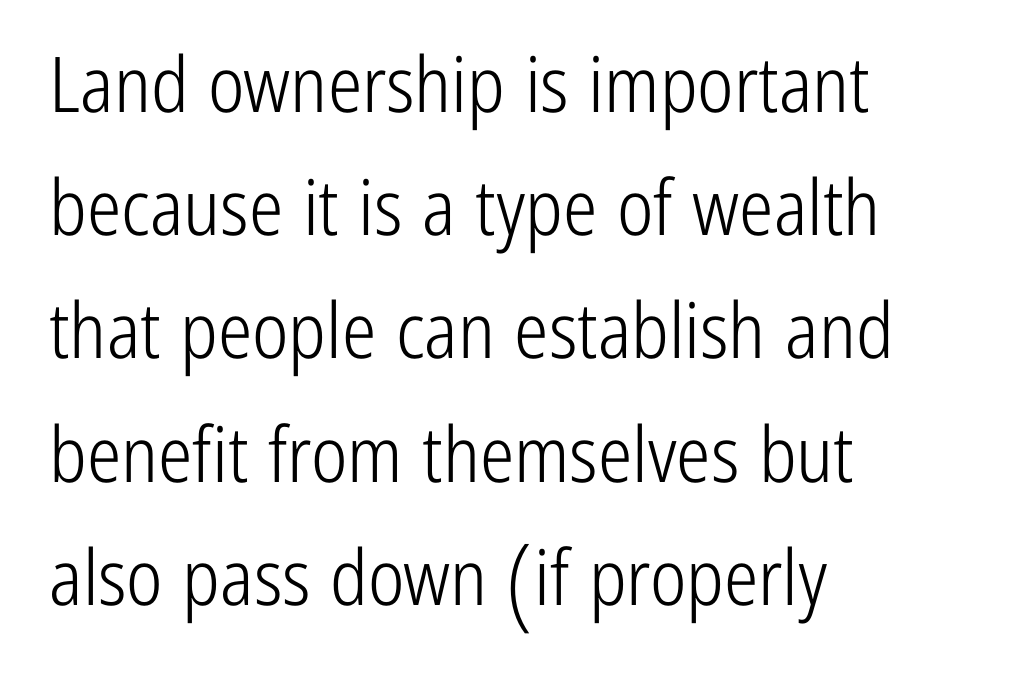
{"serif": "no", "italic": "no", "bold": "no", "weight": "light", "width": "condensed", "stroke_contrast": "low", "x_height": "medium", "monospaced": "no", "underline": "no", "align": "left", "line_spacing": "normal", "line_spacing_ratio": 1.6, "letter_spacing": "normal", "letter_spacing_em": 0.0, "glyph_px": 77}
